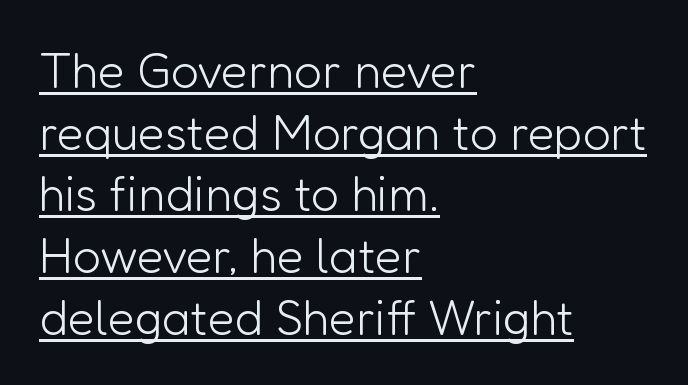
These lines are set flush left with a ragged right edge. No chunkiness to these letters — they're not bold. Notice how descenders clear the ascenders below comfortably — that's standard leading. A typesetter would call this zero additional tracking.
